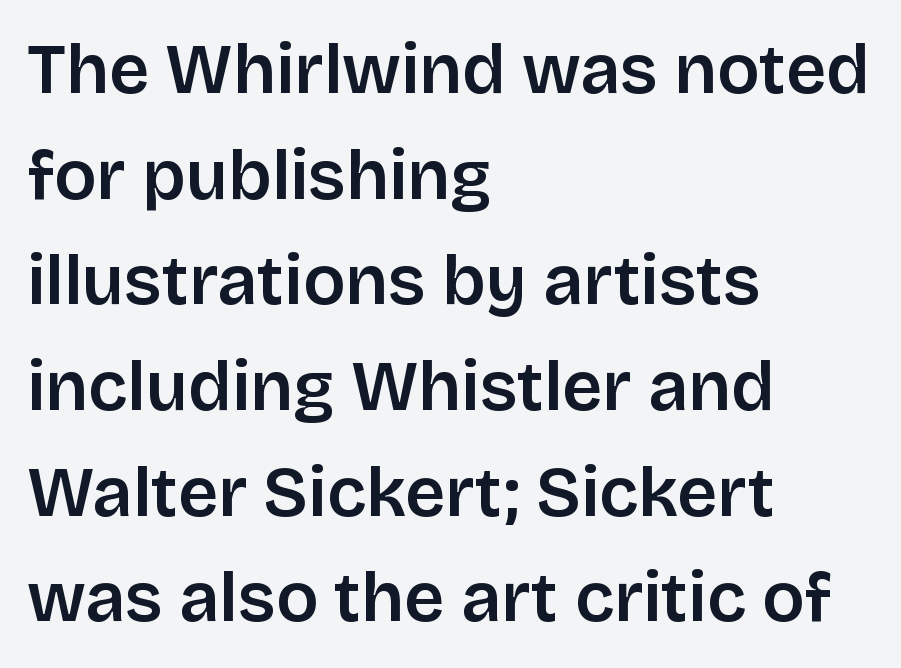
The image shows 70 px sans-serif type, upright; set left-aligned, normal line spacing (1.51x), normal letter spacing, not underlined; low stroke contrast and a large x-height.
